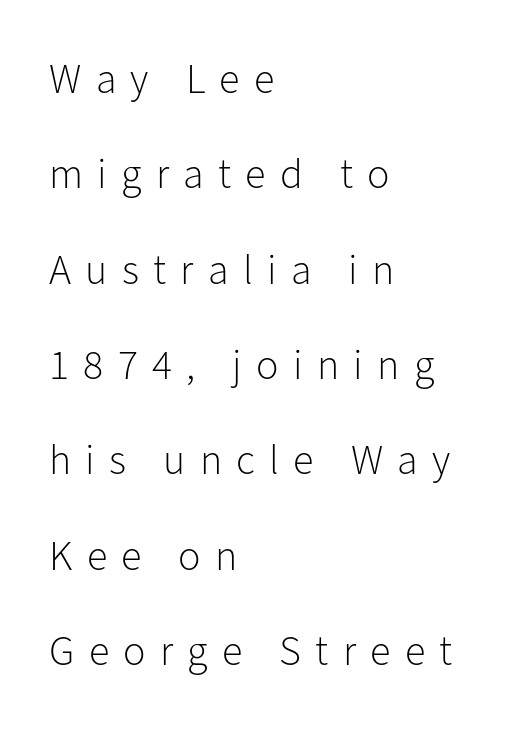
Q: Is the text bold? A: No.
Q: Is the text italic (slanted)? A: No, it is upright.
Q: Is the typeface a serif or a sans-serif typeface? A: Sans-serif.
Q: Is the text underlined? A: No.
Q: How is the paragraph aligned? A: Left-aligned.
Q: Is the spacing between letters normal or unusually wide? A: Unusually wide.
Q: Is the spacing between lines tight, normal or loose? A: Loose.
Q: Width (condensed, normal, or wide)? A: Normal.
Q: Stroke contrast? A: Low.
Q: x-height? A: Medium.
Q: Monospaced? A: No.
